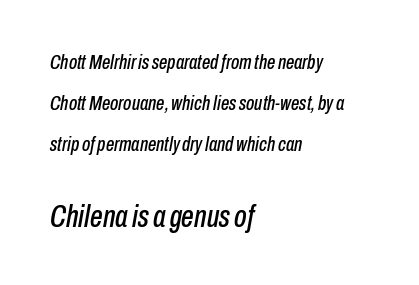
{"italic": "yes", "lean": "right", "slant_degrees": 10, "width": "condensed", "stroke_contrast": "low", "x_height": "medium", "monospaced": "no", "underline": "no", "align": "left", "line_spacing": "loose", "line_spacing_ratio": 1.95, "letter_spacing": "normal", "letter_spacing_em": 0.0, "larger_block": "second", "size_ratio": 1.52, "glyph_px": 32}
